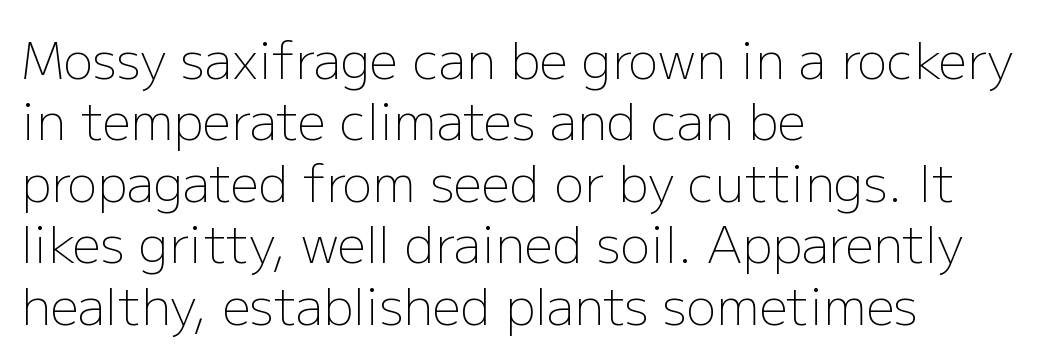
Q: Is the text bold? A: No.
Q: Is the text italic (slanted)? A: No, it is upright.
Q: Is the typeface a serif or a sans-serif typeface? A: Sans-serif.
Q: Is the text underlined? A: No.
Q: How is the paragraph aligned? A: Left-aligned.
Q: Is the spacing between letters normal or unusually wide? A: Normal.
Q: Width (condensed, normal, or wide)? A: Normal.
Q: Stroke contrast? A: Low.
Q: x-height? A: Medium.
Q: Monospaced? A: No.
